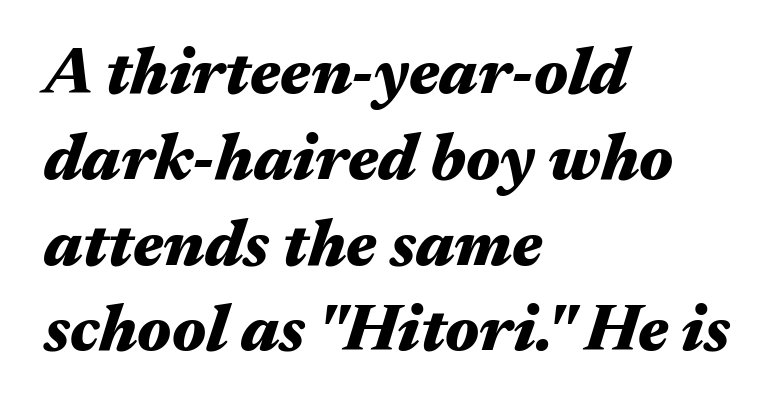
Q: Is the text bold? A: Yes.
Q: Is the text italic (slanted)? A: Yes, it leans right by about 17 degrees.
Q: Is the text underlined? A: No.
Q: How is the paragraph aligned? A: Left-aligned.
Q: Is the spacing between letters normal or unusually wide? A: Normal.
Q: Is the spacing between lines tight, normal or loose? A: Normal.
Q: Width (condensed, normal, or wide)? A: Wide.
Q: Stroke contrast? A: Medium.
Q: x-height? A: Medium.
Q: Monospaced? A: No.
